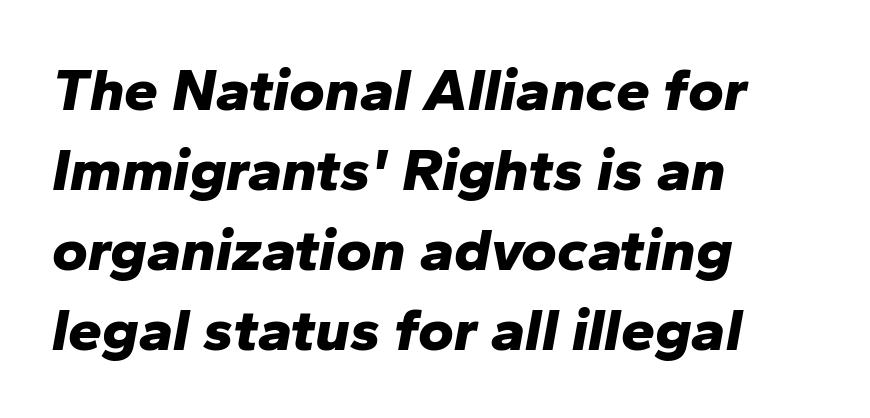
The image shows 61 px bold type, italic (leaning right); set left-aligned, normal line spacing (1.31x), normal letter spacing, not underlined; low stroke contrast and a medium x-height.
